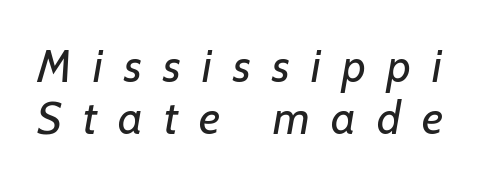
Only glyphs here, with clear space below each row. Heft: none added — not bold. Words appear elongated and porous because spacing is wide. The lines are packed closely together with very little leading. Type style note: lacks serifs. You could not count columns in this text — the font is proportionally spaced.
